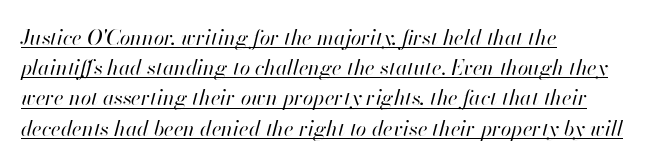
The image shows 21 px text type, italic (leaning right); set left-aligned, normal line spacing (1.44x), normal letter spacing, underlined.
